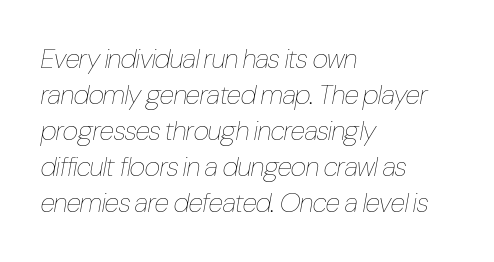
{"italic": "yes", "lean": "right", "slant_degrees": 10, "bold": "no", "underline": "no", "align": "left", "line_spacing": "normal", "line_spacing_ratio": 1.33, "letter_spacing": "normal", "letter_spacing_em": 0.0, "glyph_px": 27}
